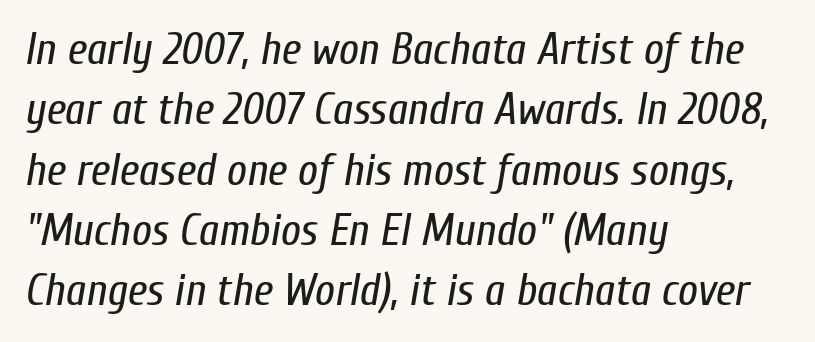
This sample is left-justified, so line endings fall wherever the words run out. The face used here has a pronounced slope to its letters. These lines keep a tight, regular rhythm from letter to letter. Think of a printed novel: that variable character pitch is what you see here.
